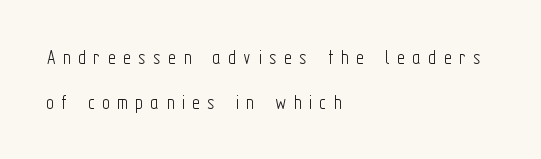
Anything drawn beneath the words? Only blank space. You could only call the tracking loose — the letters float apart. Caption: multi-line text, flush left, ragged right. Italic: no, the glyphs are upright roman. Weight class: somewhere from thin through regular. Rows of type keep a wide berth in the vertical direction.
